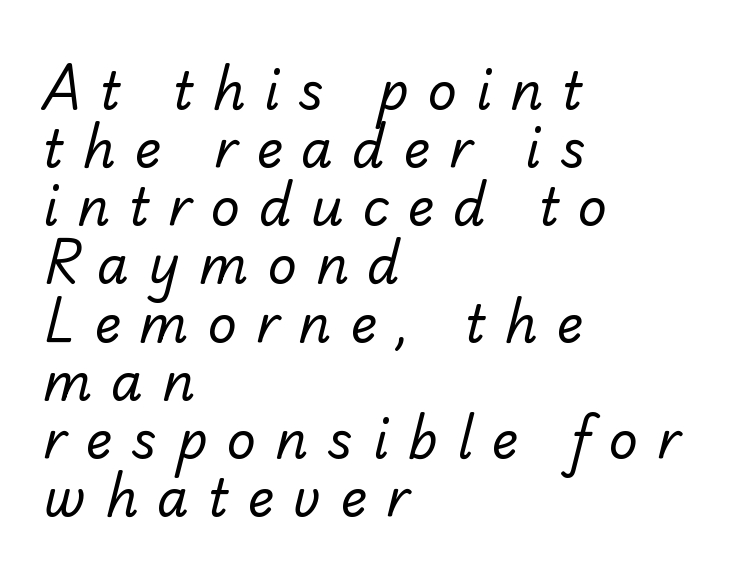
The image shows 51 px regular-weight sans-serif type; set left-aligned, tight line spacing (1.14x), unusually wide letter spacing (+0.37 em), not underlined; low stroke contrast and a small x-height.
